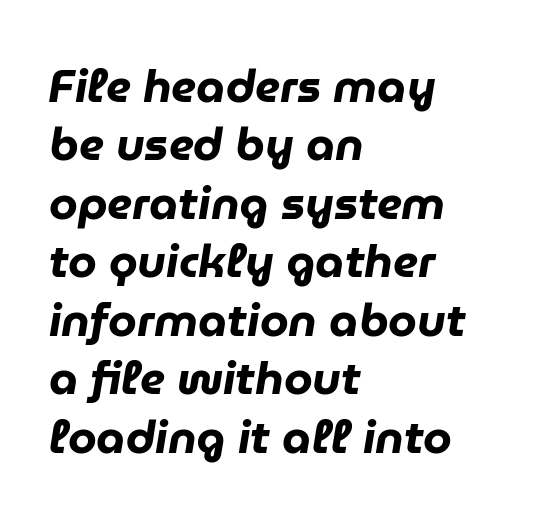
{"italic": "yes", "lean": "right", "slant_degrees": 9, "bold": "yes", "weight": "heavy", "width": "normal", "stroke_contrast": "low", "x_height": "medium", "monospaced": "no", "underline": "no", "align": "left", "line_spacing": "normal", "line_spacing_ratio": 1.27, "letter_spacing": "normal", "letter_spacing_em": 0.0, "glyph_px": 46}
